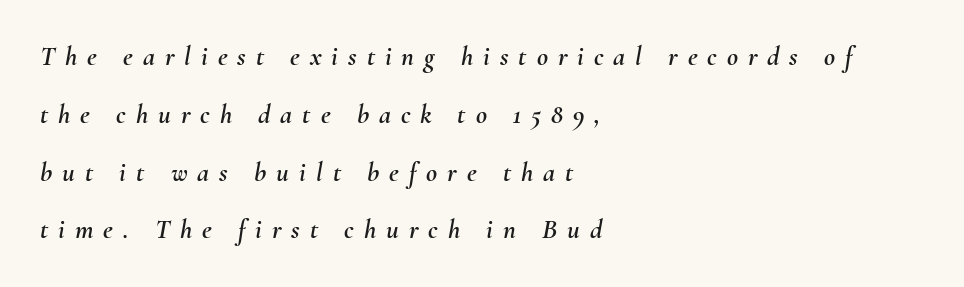
{"italic": "yes", "lean": "right", "slant_degrees": 10, "underline": "no", "align": "left", "line_spacing": "loose", "line_spacing_ratio": 2.14, "letter_spacing": "wide", "letter_spacing_em": 0.37, "glyph_px": 27}
